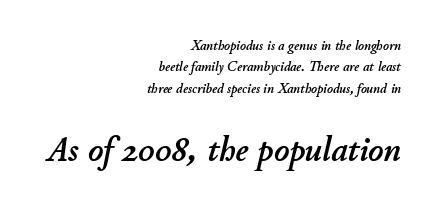
Q: Is the text italic (slanted)? A: Yes, it leans right by about 11 degrees.
Q: Is the text underlined? A: No.
Q: How is the paragraph aligned? A: Right-aligned.
Q: Is the spacing between letters normal or unusually wide? A: Normal.
Q: Is the spacing between lines tight, normal or loose? A: Normal.
Q: Which block of text is set in a larger size, the first (top) or the second (bottom)? A: The second (bottom) one.
Q: Width (condensed, normal, or wide)? A: Normal.
Q: Stroke contrast? A: Low.
Q: x-height? A: Small.
Q: Monospaced? A: No.
